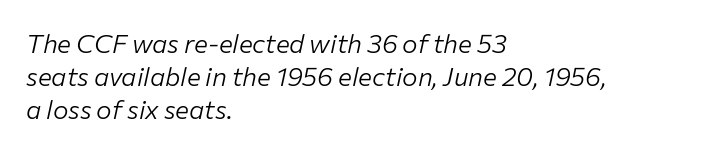
The image shows 26 px text type, italic (leaning right); set left-aligned, normal line spacing (1.26x), normal letter spacing, not underlined.
